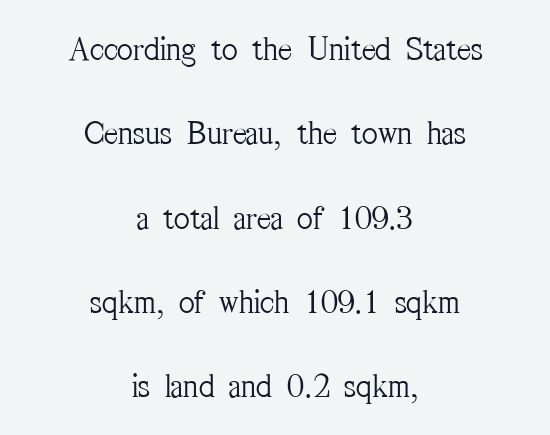
The image shows 34 px light, condensed serif type, upright; set centered, loose line spacing (2.48x), normal letter spacing, not underlined; medium stroke contrast and a medium x-height.
